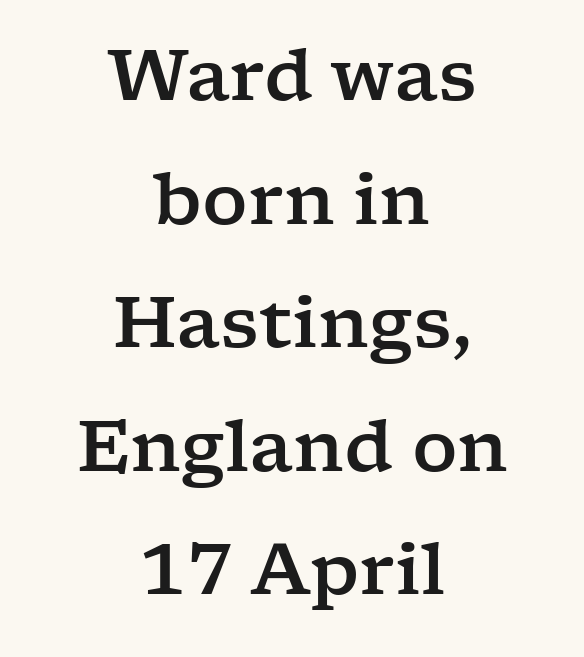
The image shows 71 px wide serif type, upright; set centered, line spacing 1.74x, normal letter spacing, not underlined; low stroke contrast and a medium x-height.
